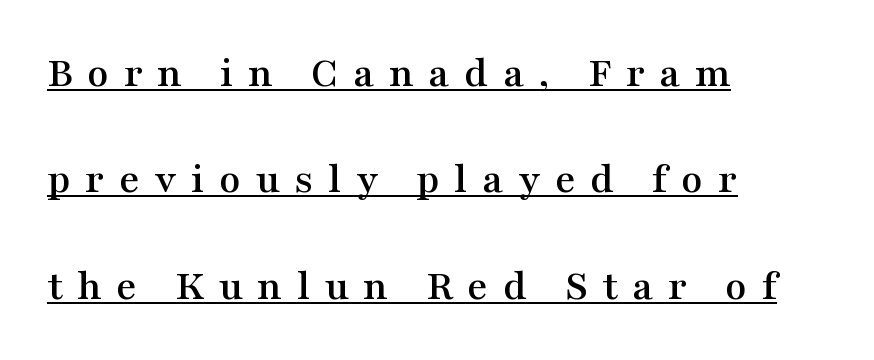
The image shows 44 px wide serif type, upright; set left-aligned, loose line spacing (2.42x), unusually wide letter spacing (+0.33 em), underlined; medium stroke contrast and a medium x-height.
